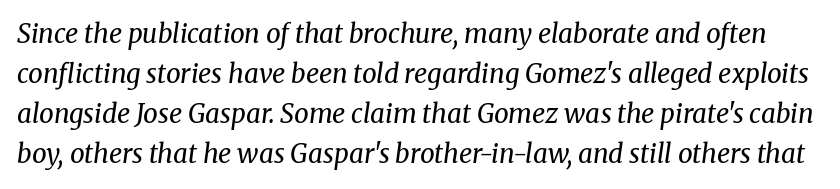
The image shows 26 px text type, italic (leaning right); set normal line spacing (1.54x), normal letter spacing, not underlined.
